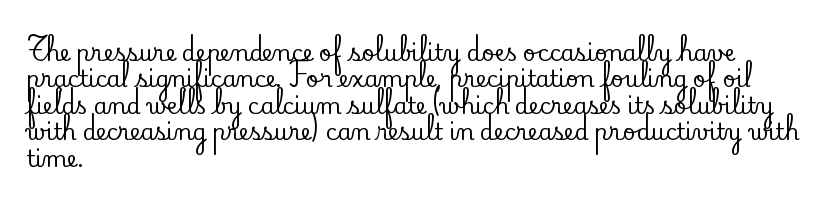
This rendering features lettering with no underline. Horizontal alignment here is leftward, the default for most running prose. These lines keep a tight, regular rhythm from letter to letter. A typesetter would mark this as roman, not italic.
